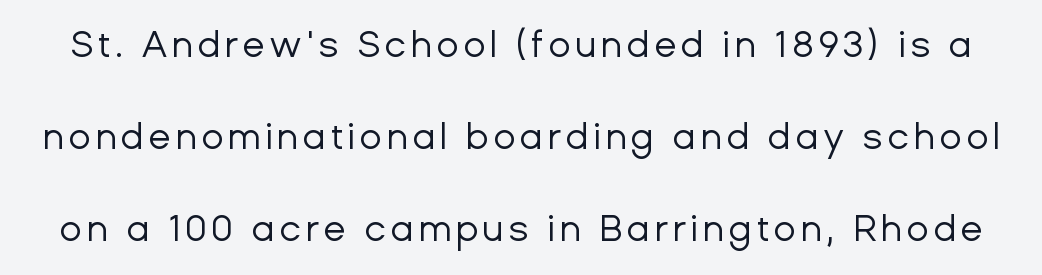
Q: Is the text bold? A: No.
Q: Is the text italic (slanted)? A: No, it is upright.
Q: Is the typeface a serif or a sans-serif typeface? A: Sans-serif.
Q: Is the text underlined? A: No.
Q: Is the spacing between lines tight, normal or loose? A: Loose.
Q: Width (condensed, normal, or wide)? A: Normal.
Q: Stroke contrast? A: Low.
Q: x-height? A: Medium.
Q: Monospaced? A: No.
